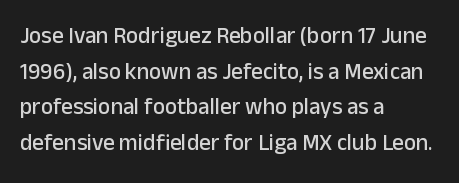
{"italic": "no", "underline": "no", "align": "left", "line_spacing": "normal", "line_spacing_ratio": 1.55, "letter_spacing": "normal", "letter_spacing_em": 0.0, "glyph_px": 23}
